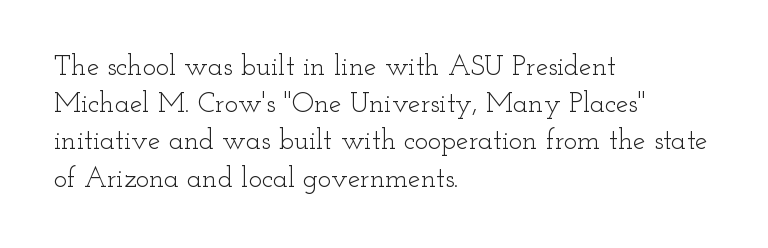
The image shows 28 px light, wide serif type, upright; set left-aligned, normal line spacing (1.33x), normal letter spacing, not underlined; low stroke contrast and a small x-height.
